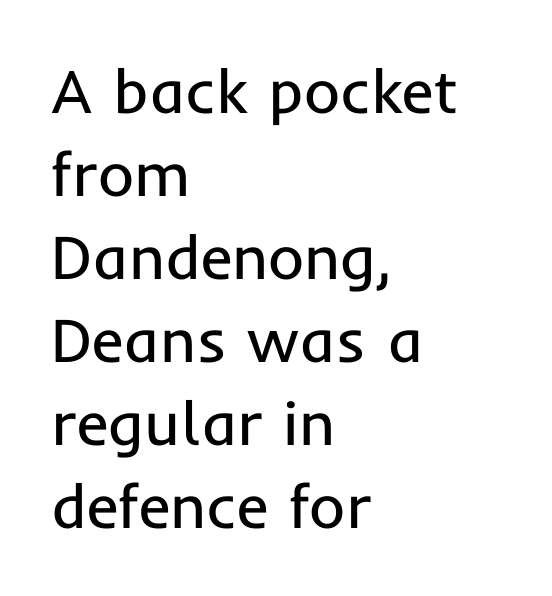
Q: Is the text bold? A: No.
Q: Is the text italic (slanted)? A: No, it is upright.
Q: Is the typeface a serif or a sans-serif typeface? A: Sans-serif.
Q: Is the text underlined? A: No.
Q: How is the paragraph aligned? A: Left-aligned.
Q: Is the spacing between letters normal or unusually wide? A: Normal.
Q: Is the spacing between lines tight, normal or loose? A: Normal.
Q: Width (condensed, normal, or wide)? A: Normal.
Q: Stroke contrast? A: Low.
Q: x-height? A: Medium.
Q: Monospaced? A: No.
